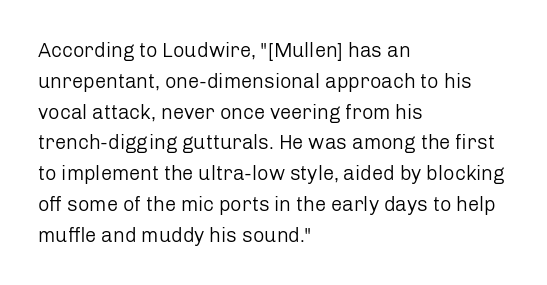
Q: Is the text bold? A: No.
Q: Is the text italic (slanted)? A: No, it is upright.
Q: Is the text underlined? A: No.
Q: How is the paragraph aligned? A: Left-aligned.
Q: Is the spacing between letters normal or unusually wide? A: Normal.
Q: Is the spacing between lines tight, normal or loose? A: Normal.
